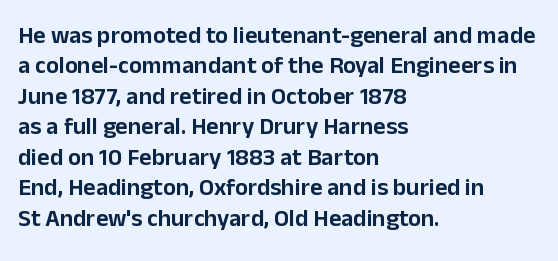
Unmarked baselines from the first word to the last. Short and long lines alike share a common starting point at left. The horizontal fit of the characters is conventional and even. Leading matches the norm, producing a regular column. In terms of posture, this sample is upright.
